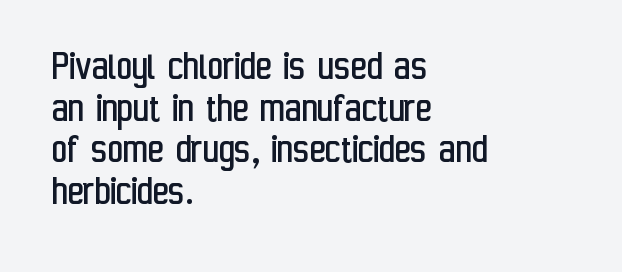
Q: Is the text bold? A: No.
Q: Is the text italic (slanted)? A: No, it is upright.
Q: Is the typeface a serif or a sans-serif typeface? A: Sans-serif.
Q: Is the text underlined? A: No.
Q: How is the paragraph aligned? A: Left-aligned.
Q: Is the spacing between letters normal or unusually wide? A: Normal.
Q: Is the spacing between lines tight, normal or loose? A: Tight.
Q: Width (condensed, normal, or wide)? A: Condensed.
Q: Stroke contrast? A: Low.
Q: x-height? A: Medium.
Q: Monospaced? A: No.
